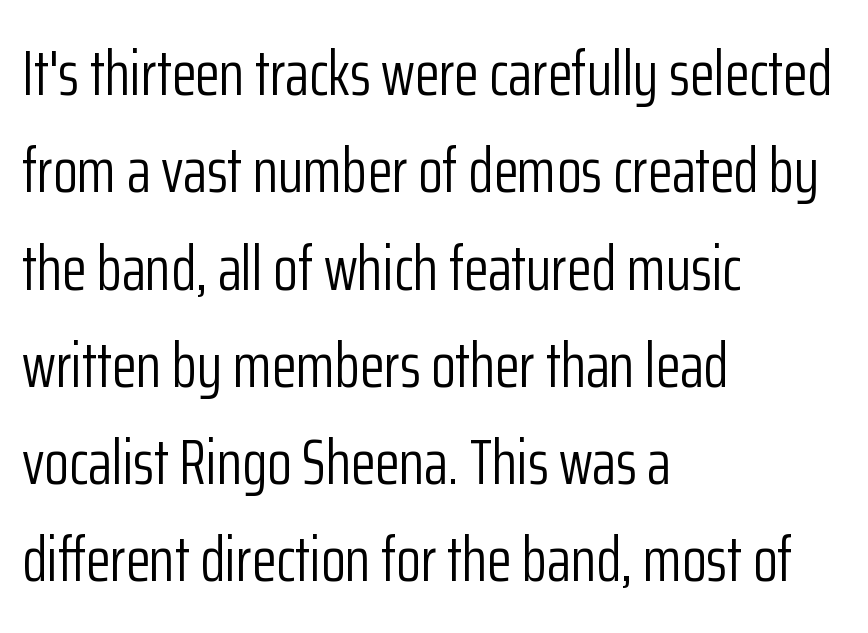
Unlike italic type, these characters show no tilt at all. A bare baseline throughout the passage. The rag falls on the right side of this text block. The designer left line spacing at the default. No heavy texture on the line: the type isn't bold.
